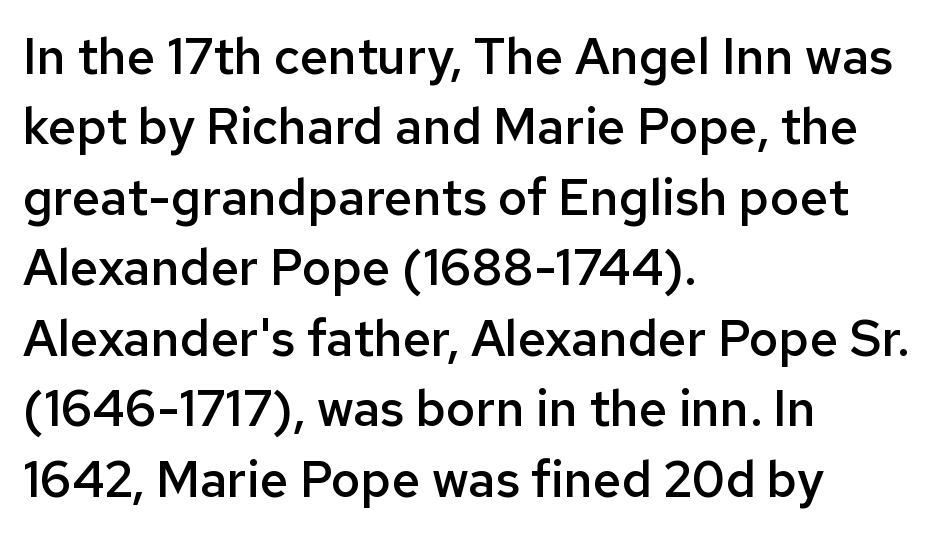
{"serif": "no", "italic": "no", "bold": "semi", "weight": "semibold", "width": "normal", "stroke_contrast": "low", "x_height": "medium", "monospaced": "no", "underline": "no", "align": "left", "line_spacing": "normal", "line_spacing_ratio": 1.41, "letter_spacing": "normal", "letter_spacing_em": 0.0, "glyph_px": 50}
